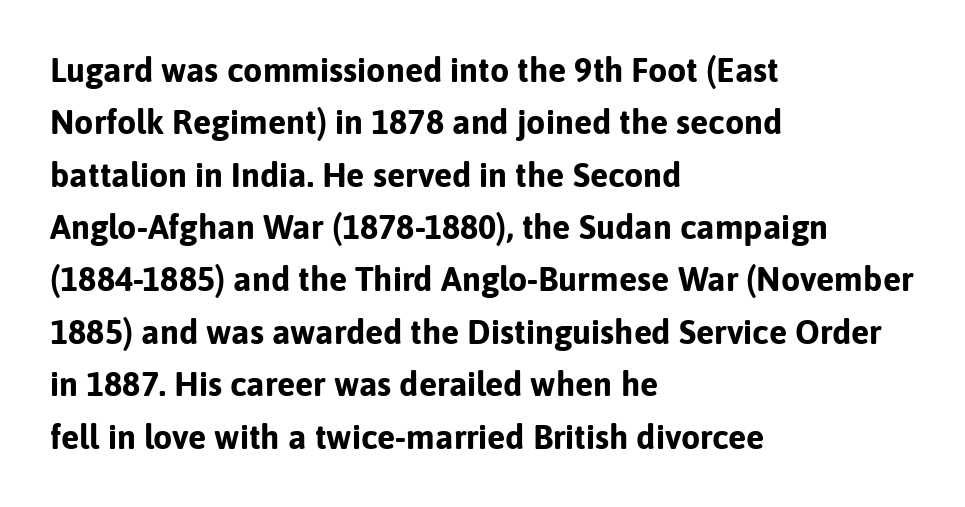
Q: Is the text bold? A: Yes.
Q: Is the text italic (slanted)? A: No, it is upright.
Q: Is the typeface a serif or a sans-serif typeface? A: Sans-serif.
Q: Is the text underlined? A: No.
Q: How is the paragraph aligned? A: Left-aligned.
Q: Is the spacing between letters normal or unusually wide? A: Normal.
Q: Is the spacing between lines tight, normal or loose? A: Normal.
Q: Width (condensed, normal, or wide)? A: Normal.
Q: Stroke contrast? A: Low.
Q: x-height? A: Medium.
Q: Monospaced? A: No.
